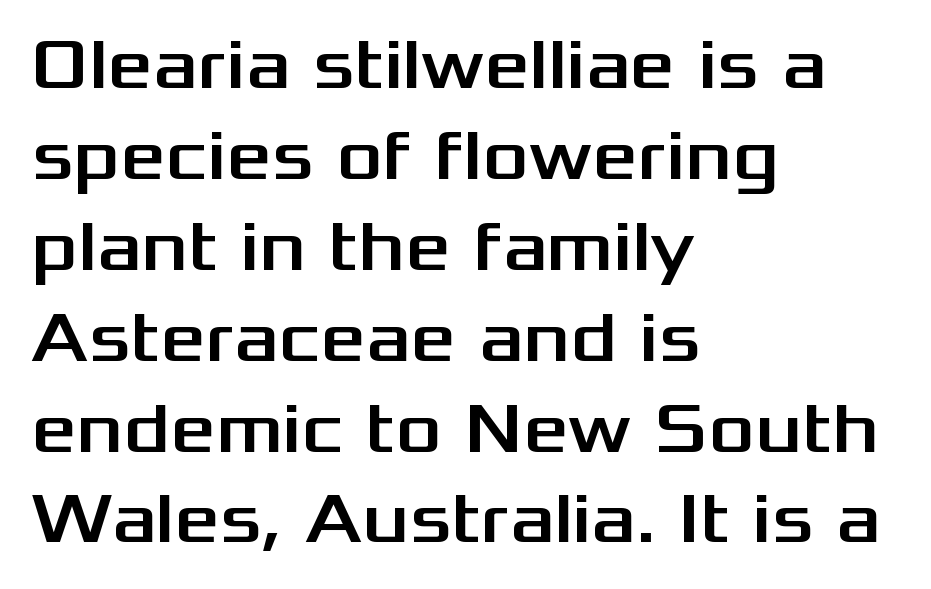
Q: Is the text italic (slanted)? A: No, it is upright.
Q: Is the typeface a serif or a sans-serif typeface? A: Sans-serif.
Q: Is the text underlined? A: No.
Q: How is the paragraph aligned? A: Left-aligned.
Q: Is the spacing between letters normal or unusually wide? A: Normal.
Q: Is the spacing between lines tight, normal or loose? A: Normal.
Q: Width (condensed, normal, or wide)? A: Wide.
Q: Stroke contrast? A: Medium.
Q: x-height? A: Medium.
Q: Monospaced? A: No.
